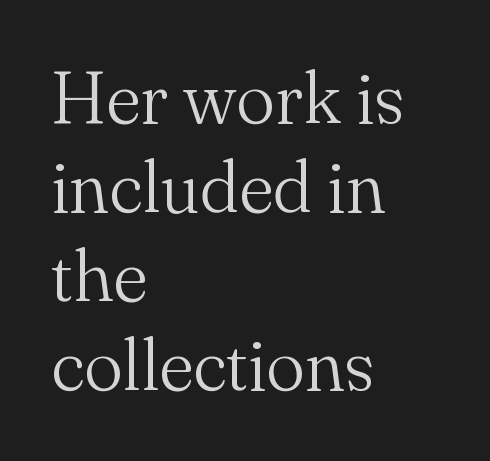
{"serif": "yes", "italic": "no", "bold": "no", "weight": "light", "width": "normal", "stroke_contrast": "medium", "x_height": "small", "monospaced": "no", "underline": "no", "align": "left", "line_spacing_ratio": 1.22, "letter_spacing": "normal", "letter_spacing_em": 0.0, "glyph_px": 73}
